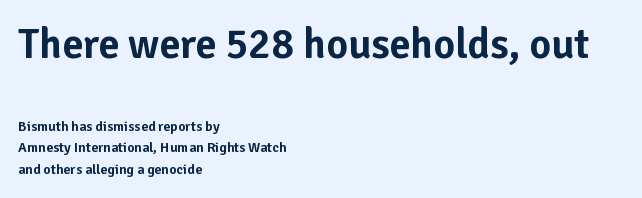
{"serif": "no", "italic": "no", "width": "normal", "stroke_contrast": "low", "x_height": "medium", "monospaced": "no", "underline": "no", "align": "left", "line_spacing": "normal", "line_spacing_ratio": 1.55, "letter_spacing": "normal", "letter_spacing_em": 0.0, "larger_block": "first", "size_ratio": 3.0, "glyph_px": 42}
